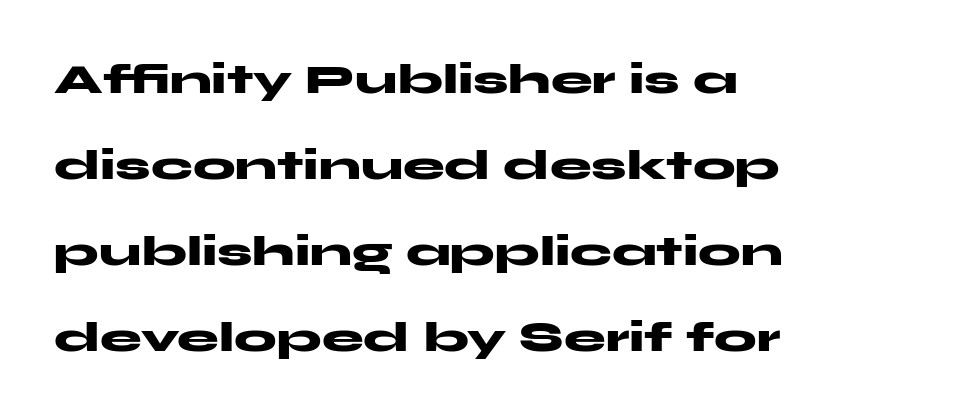
{"serif": "no", "italic": "no", "bold": "yes", "weight": "heavy", "width": "wide", "stroke_contrast": "medium", "x_height": "medium", "monospaced": "no", "underline": "no", "align": "left", "line_spacing": "loose", "line_spacing_ratio": 2.05, "letter_spacing": "normal", "letter_spacing_em": 0.0, "glyph_px": 42}
